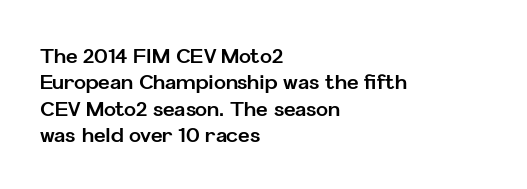
Q: Is the text bold? A: Yes.
Q: Is the text italic (slanted)? A: No, it is upright.
Q: Is the text underlined? A: No.
Q: How is the paragraph aligned? A: Left-aligned.
Q: Is the spacing between letters normal or unusually wide? A: Normal.
Q: Is the spacing between lines tight, normal or loose? A: Normal.
